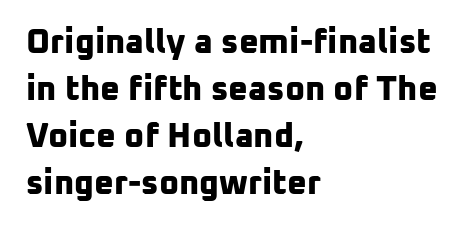
{"serif": "no", "bold": "yes", "weight": "bold", "width": "normal", "stroke_contrast": "low", "x_height": "medium", "monospaced": "no", "underline": "no", "align": "left", "line_spacing": "normal", "line_spacing_ratio": 1.38, "letter_spacing": "normal", "letter_spacing_em": 0.0, "glyph_px": 34}
